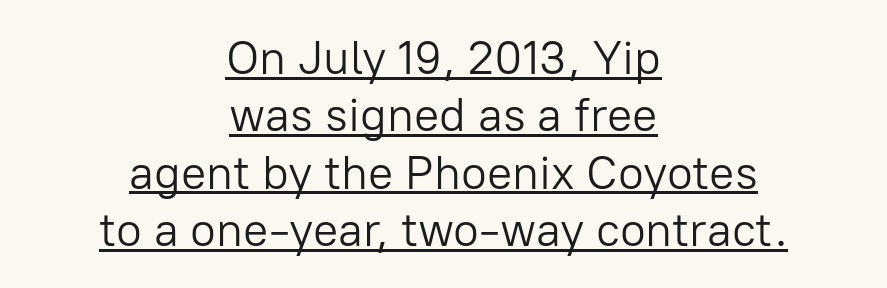
The image shows 47 px light sans-serif type, upright; set centered, line spacing 1.22x, normal letter spacing, underlined; low stroke contrast and a medium x-height.
